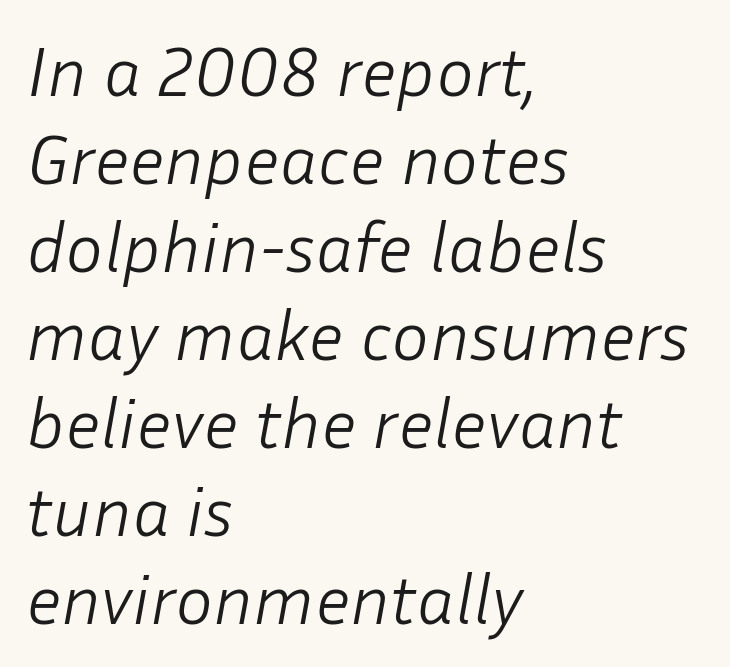
{"italic": "yes", "lean": "right", "slant_degrees": 10, "bold": "no", "weight": "light", "width": "normal", "stroke_contrast": "low", "x_height": "medium", "monospaced": "no", "underline": "no", "align": "left", "line_spacing_ratio": 1.24, "letter_spacing": "normal", "letter_spacing_em": 0.0, "glyph_px": 71}
